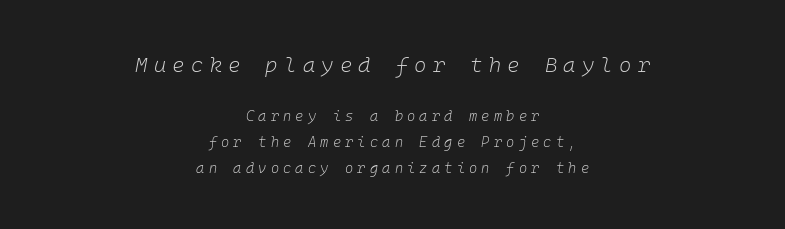
Q: Is the text bold? A: No.
Q: Is the text italic (slanted)? A: Yes, it leans right by about 10 degrees.
Q: Is the text underlined? A: No.
Q: How is the paragraph aligned? A: Centered.
Q: Is the spacing between letters normal or unusually wide? A: Unusually wide.
Q: Which block of text is set in a larger size, the first (top) or the second (bottom)? A: The first (top) one.
